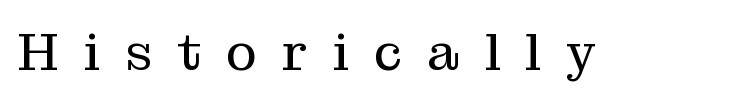
The letters advance in unequal steps, a hallmark of proportional type. Summary of weight: not heavy and not bold. Posture: straight, roman, zero tilt. You can tell from the footed stems that serif type was used. This rendering widens character spacing well past its baseline value. The glyphs are unaccompanied by any horizontal stroke below them.
